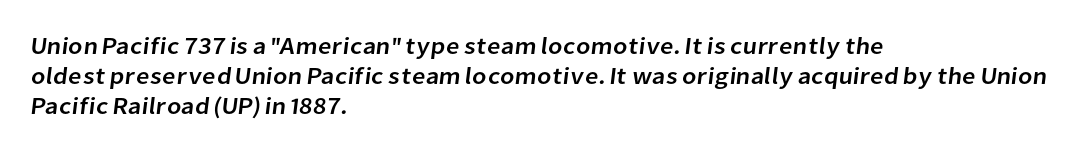
Q: Is the text underlined? A: No.
Q: How is the paragraph aligned? A: Left-aligned.
Q: Is the spacing between letters normal or unusually wide? A: Normal.
Q: Is the spacing between lines tight, normal or loose? A: Normal.
